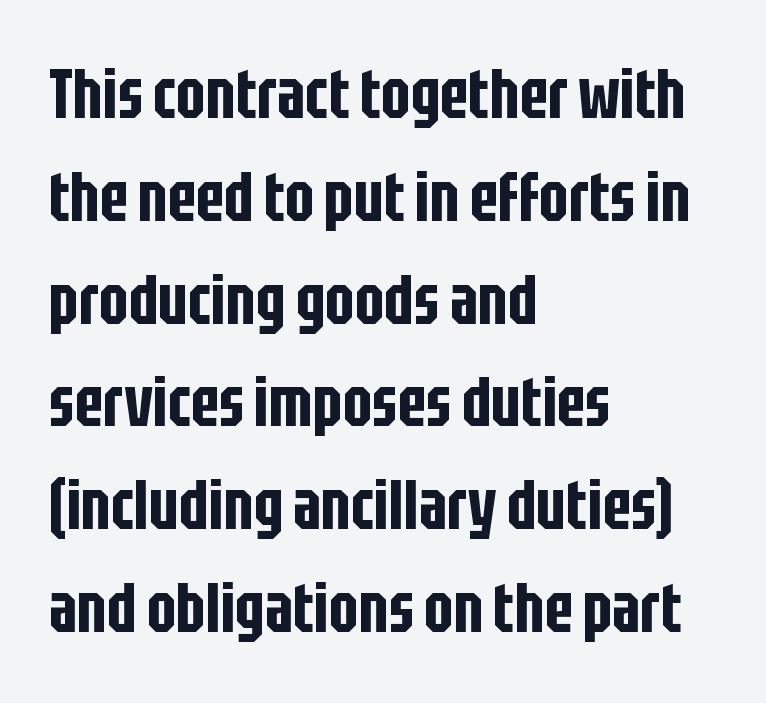
Q: Is the text italic (slanted)? A: No, it is upright.
Q: Is the typeface a serif or a sans-serif typeface? A: Sans-serif.
Q: Is the text underlined? A: No.
Q: How is the paragraph aligned? A: Left-aligned.
Q: Is the spacing between letters normal or unusually wide? A: Normal.
Q: Is the spacing between lines tight, normal or loose? A: Normal.
Q: Width (condensed, normal, or wide)? A: Condensed.
Q: Stroke contrast? A: Low.
Q: x-height? A: Large.
Q: Monospaced? A: No.
